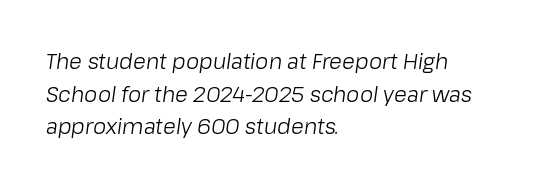
Q: Is the text bold? A: No.
Q: Is the text italic (slanted)? A: Yes, it leans right by about 8 degrees.
Q: Is the text underlined? A: No.
Q: How is the paragraph aligned? A: Left-aligned.
Q: Is the spacing between letters normal or unusually wide? A: Normal.
Q: Is the spacing between lines tight, normal or loose? A: Normal.
